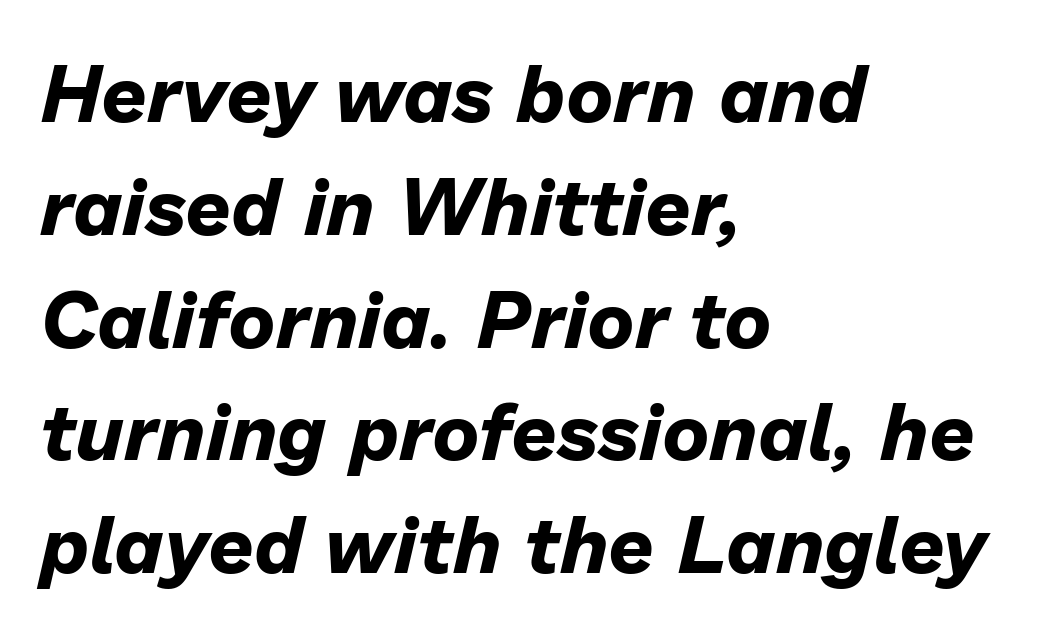
{"italic": "yes", "lean": "right", "slant_degrees": 13, "bold": "yes", "weight": "bold", "width": "normal", "stroke_contrast": "low", "x_height": "medium", "monospaced": "no", "underline": "no", "align": "left", "line_spacing": "normal", "line_spacing_ratio": 1.41, "letter_spacing": "normal", "letter_spacing_em": 0.0, "glyph_px": 80}
